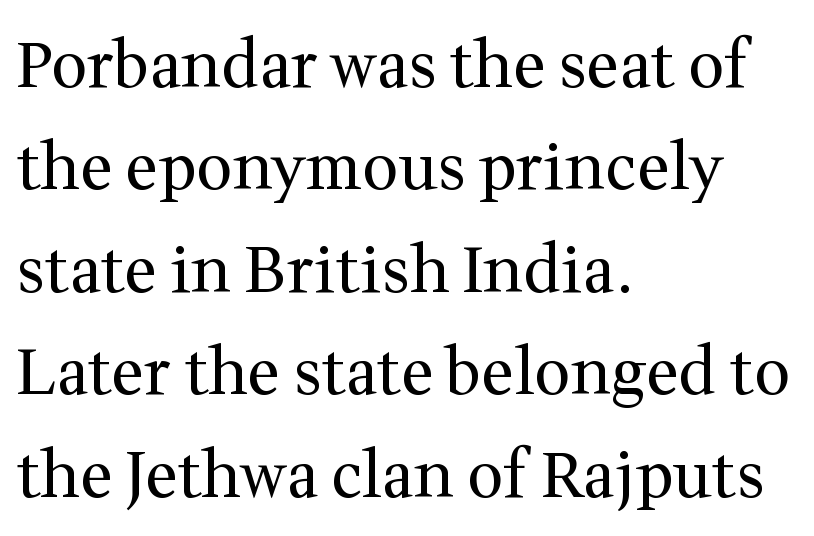
The image shows 64 px regular-weight serif type, upright; set left-aligned, normal line spacing (1.6x), normal letter spacing, not underlined; medium stroke contrast and a medium x-height.
